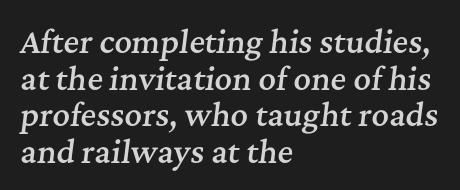
{"serif": "yes", "italic": "yes", "lean": "right", "slant_degrees": 7, "bold": "semi", "weight": "semibold", "width": "normal", "stroke_contrast": "medium", "x_height": "medium", "monospaced": "no", "underline": "no", "align": "left", "line_spacing_ratio": 1.22, "letter_spacing": "normal", "letter_spacing_em": 0.0, "glyph_px": 30}
